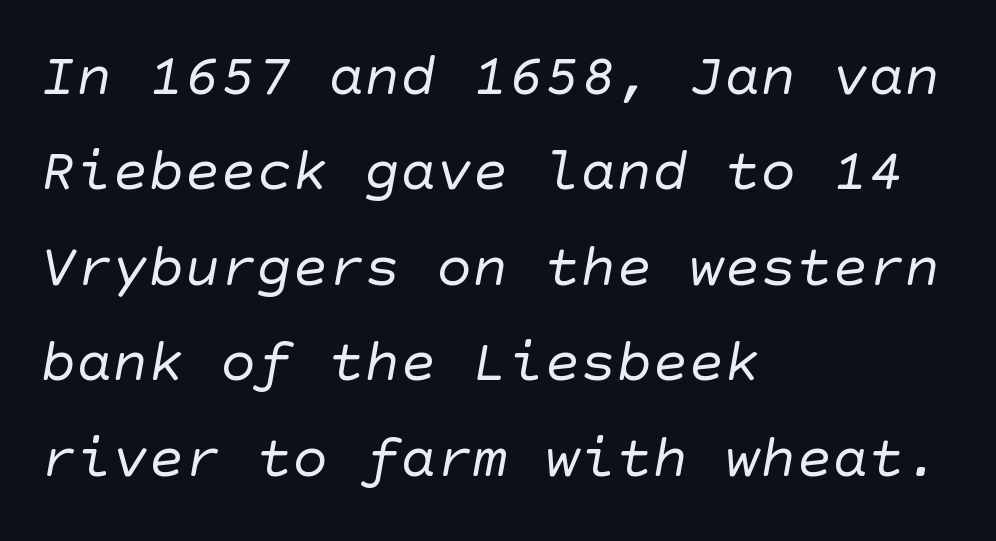
Q: Is the text bold? A: No.
Q: Is the typeface a serif or a sans-serif typeface? A: Sans-serif.
Q: Is the text underlined? A: No.
Q: How is the paragraph aligned? A: Left-aligned.
Q: Is the spacing between letters normal or unusually wide? A: Normal.
Q: Is the spacing between lines tight, normal or loose? A: Normal.
Q: Width (condensed, normal, or wide)? A: Normal.
Q: Stroke contrast? A: Low.
Q: x-height? A: Large.
